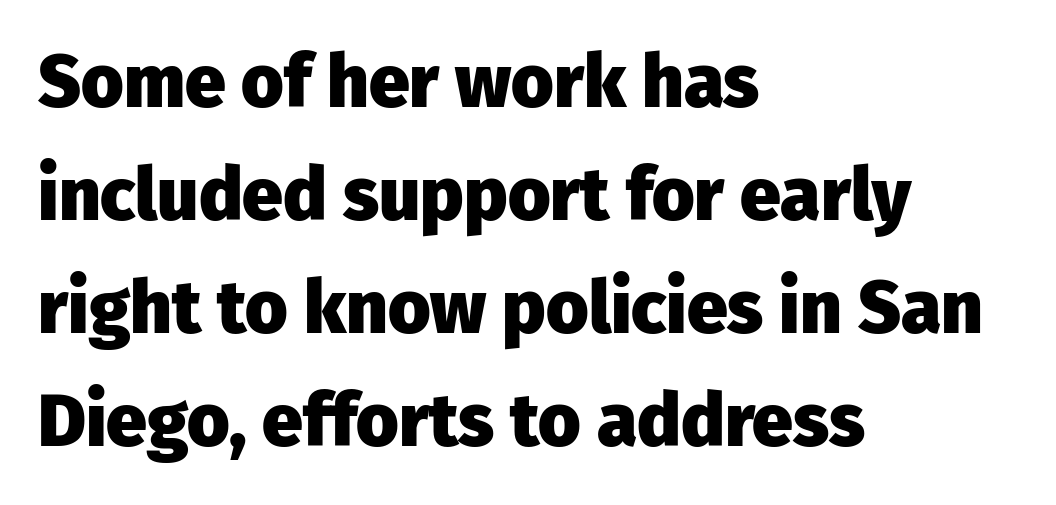
The image shows 73 px heavy sans-serif type, upright; set left-aligned, normal line spacing (1.55x), normal letter spacing, not underlined; low stroke contrast and a medium x-height.
